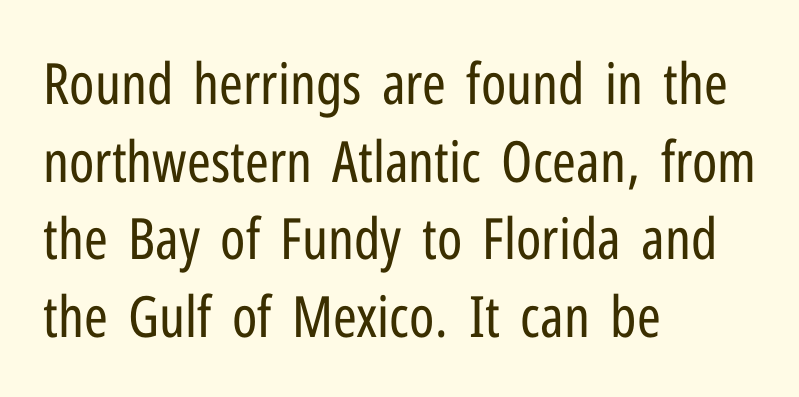
The image shows 57 px regular-weight, condensed sans-serif type, upright; set left-aligned, normal line spacing (1.36x), normal letter spacing, not underlined; low stroke contrast and a medium x-height.
